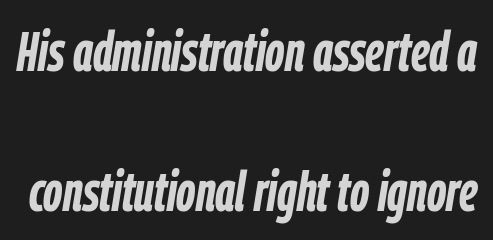
{"italic": "yes", "lean": "right", "slant_degrees": 9, "bold": "yes", "weight": "semibold", "width": "condensed", "stroke_contrast": "low", "x_height": "medium", "monospaced": "no", "underline": "no", "line_spacing": "loose", "line_spacing_ratio": 2.5, "letter_spacing": "normal", "letter_spacing_em": 0.0, "glyph_px": 56}
